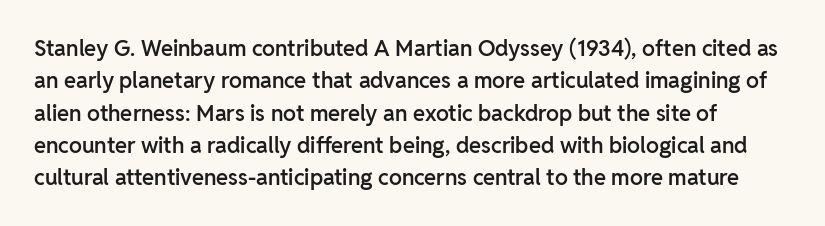
Quick note: interline space is typical. Its strokes are somewhat broadened, the hallmark of semibold type. Each row of text sits above clean, open space. A typesetter would call this zero additional tracking. A typesetter would mark this as roman, not italic.
